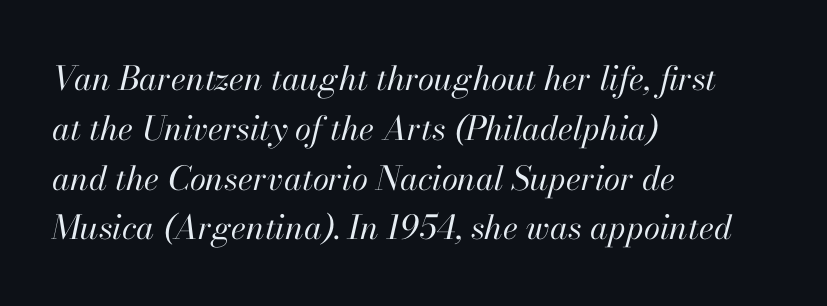
Q: Is the text bold? A: No.
Q: Is the text italic (slanted)? A: Yes, it leans right by about 13 degrees.
Q: Is the text underlined? A: No.
Q: How is the paragraph aligned? A: Left-aligned.
Q: Is the spacing between letters normal or unusually wide? A: Normal.
Q: Is the spacing between lines tight, normal or loose? A: Normal.
Q: Width (condensed, normal, or wide)? A: Normal.
Q: Stroke contrast? A: High.
Q: x-height? A: Small.
Q: Monospaced? A: No.
